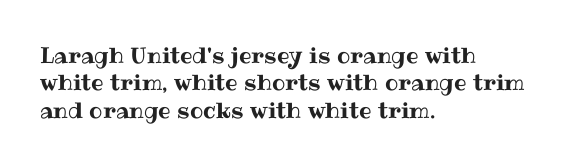
{"italic": "no", "underline": "no", "align": "left", "line_spacing_ratio": 1.24, "letter_spacing": "normal", "letter_spacing_em": 0.0, "glyph_px": 22}
